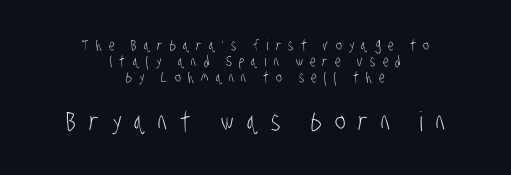
The image shows 27 px text type; set centered, tight line spacing (1.08x), unusually wide letter spacing (+0.48 em), not underlined; the second (bottom) block is 1.8x larger.
